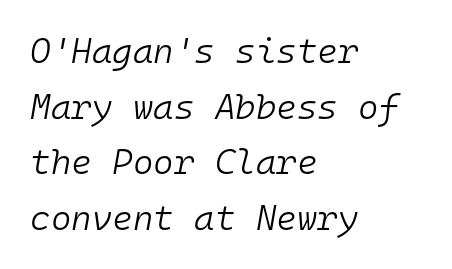
The characters are drawn with everyday or finer stroke widths. The axis of the letterforms is tilted away from vertical. Typeset ragged right — the left edge is the straight one. This rendering leaves character spacing at its baseline value. The passage shown is typed in a monospace face where columns stay perfectly aligned. Unmarked baselines from the first word to the last.
